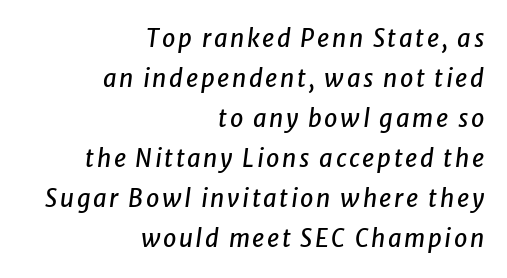
Vertically, the passage feels balanced, rows spaced as you'd expect. Honestly, there is no underline to notice here at all. The text block is weighted toward the right margin, trailing off unevenly leftward. Style check: oblique.
